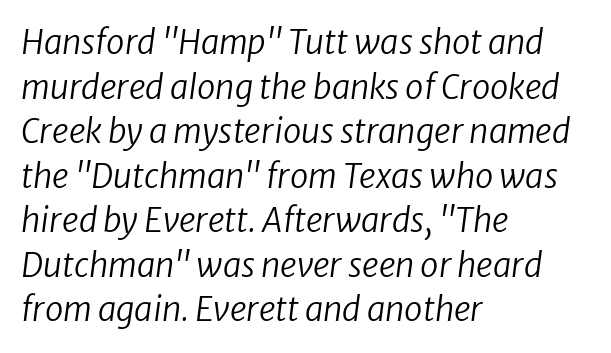
{"serif": "no", "bold": "no", "weight": "regular", "width": "normal", "stroke_contrast": "low", "x_height": "medium", "monospaced": "no", "underline": "no", "align": "left", "line_spacing": "normal", "line_spacing_ratio": 1.35, "letter_spacing": "normal", "letter_spacing_em": 0.0, "glyph_px": 33}
